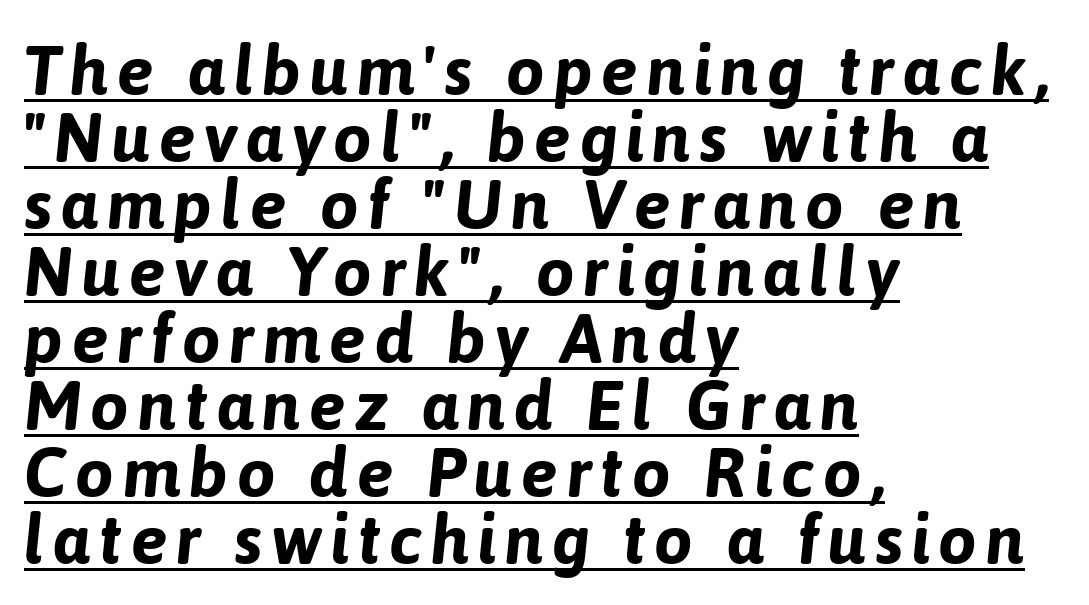
The image shows 69 px bold type, italic (leaning right); set left-aligned, tight line spacing (0.97x), underlined; low stroke contrast and a medium x-height.
